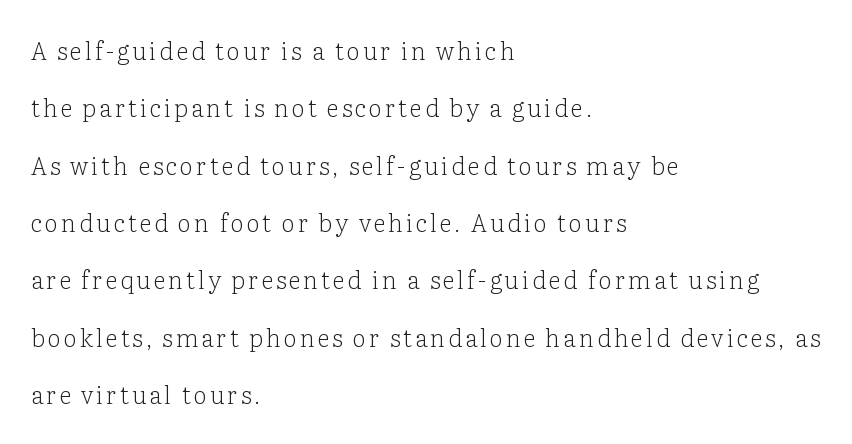
{"italic": "no", "bold": "no", "underline": "no", "align": "left", "line_spacing": "loose", "line_spacing_ratio": 2.39, "glyph_px": 24}
